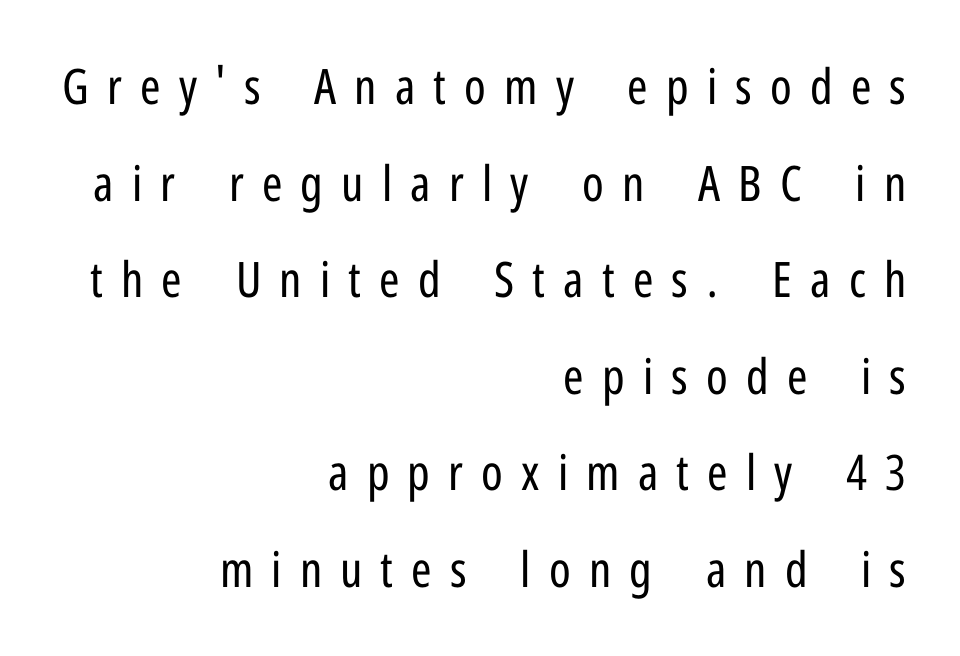
Interline gaps are noticeably wide in this sample. Do the characters align in a grid? No, the font is proportional. You can tell from the bare stems that sans-serif type was used. Each row of text sits above clean, open space. This is roman type, the default non-slanted kind.
